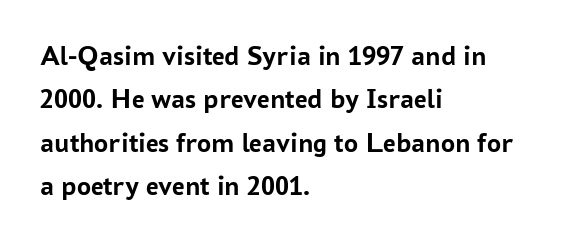
The image shows 28 px semibold sans-serif type, upright; set left-aligned, normal line spacing (1.55x), normal letter spacing, not underlined; low stroke contrast and a medium x-height.
